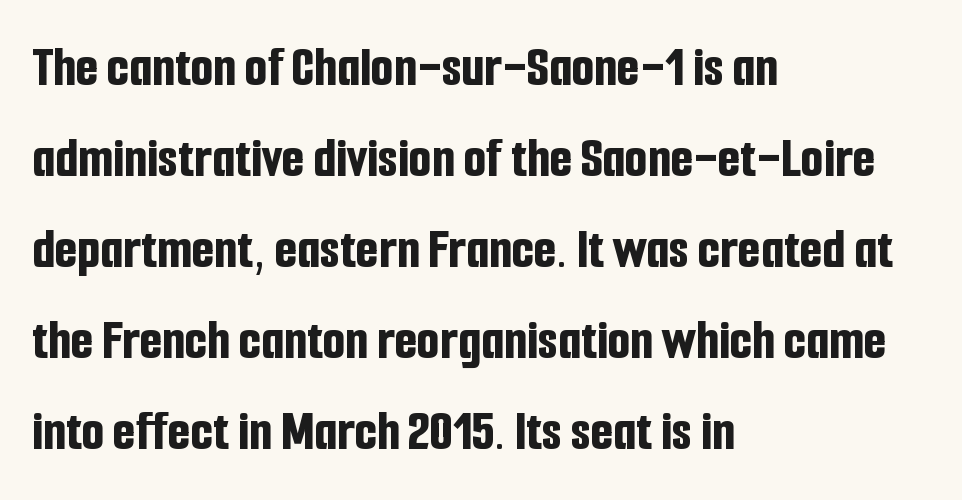
The image shows 58 px bold, condensed sans-serif type, upright; set left-aligned, normal line spacing (1.57x), normal letter spacing, not underlined; low stroke contrast and a medium x-height.
